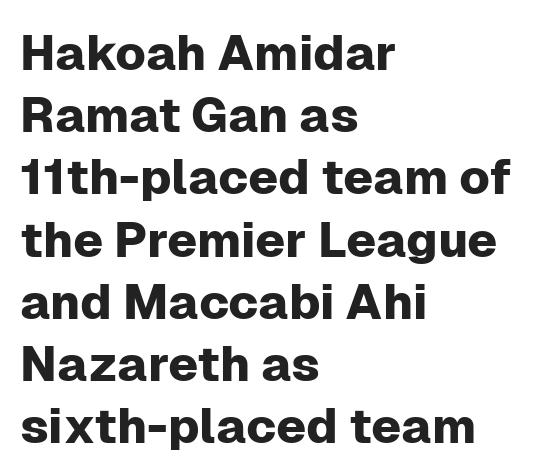
A typesetter would call this proportional, since set widths differ per character. Is the block centered? No — it sits flush against the left margin. In terms of letterform style, serifs are entirely absent. Interline gaps are of average width in this sample. Honestly, there is no underline to notice here at all. This is roman type, the default non-slanted kind.
